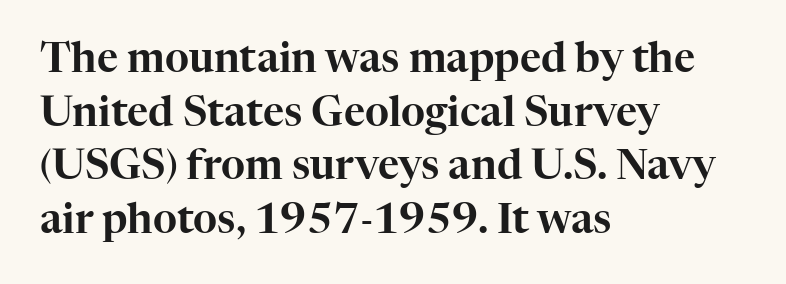
{"serif": "yes", "italic": "no", "width": "normal", "stroke_contrast": "high", "x_height": "medium", "monospaced": "no", "underline": "no", "align": "left", "line_spacing": "normal", "line_spacing_ratio": 1.31, "letter_spacing": "normal", "letter_spacing_em": 0.0, "glyph_px": 41}
